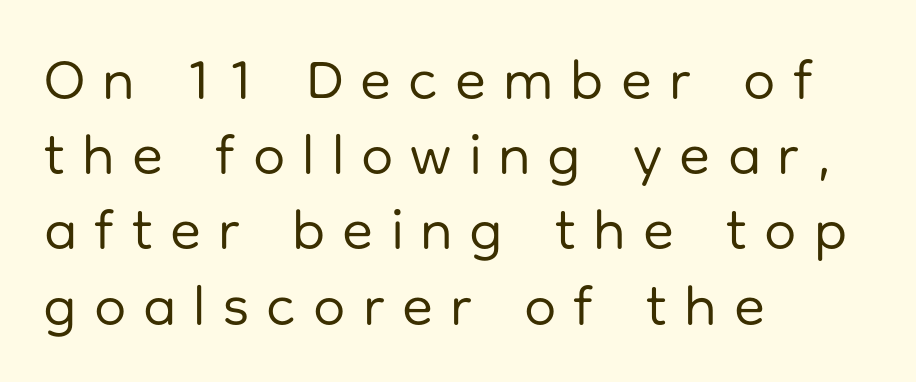
{"serif": "no", "italic": "no", "bold": "no", "weight": "regular", "width": "normal", "stroke_contrast": "low", "x_height": "medium", "monospaced": "no", "underline": "no", "align": "left", "line_spacing": "normal", "line_spacing_ratio": 1.32, "letter_spacing": "wide", "letter_spacing_em": 0.3, "glyph_px": 57}
